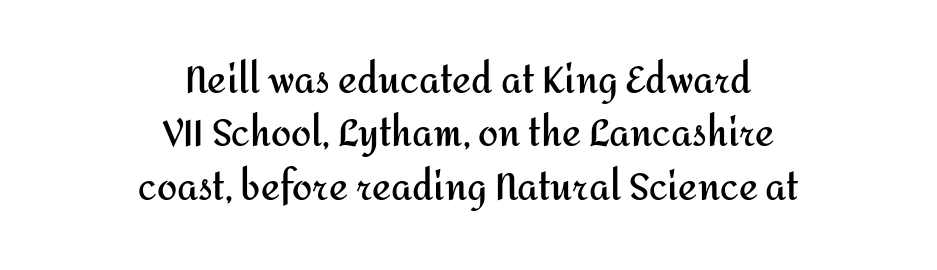
Tracking value appears to be zero — textbook default spacing. These lines are composed in type without serifs. Spacing verdict: proportional, widths tailored to each character. A typesetter would mark this as roman, not italic.
